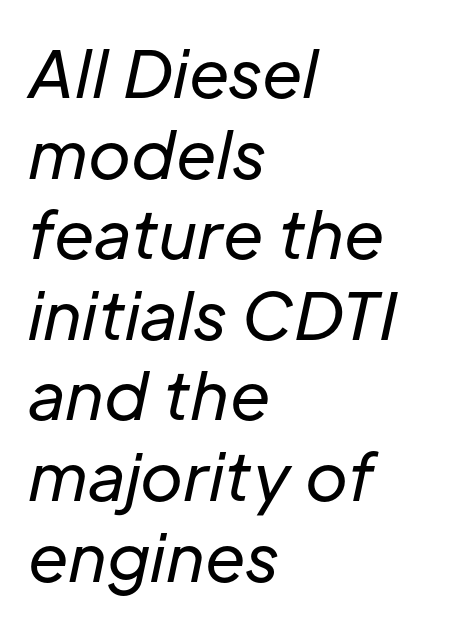
The typography opts for an oblique posture over an upright one. Honestly, the letter spacing is just normal — you wouldn't notice it. Just letters on the line, the space beneath them empty. One-word summary of the alignment: left.
